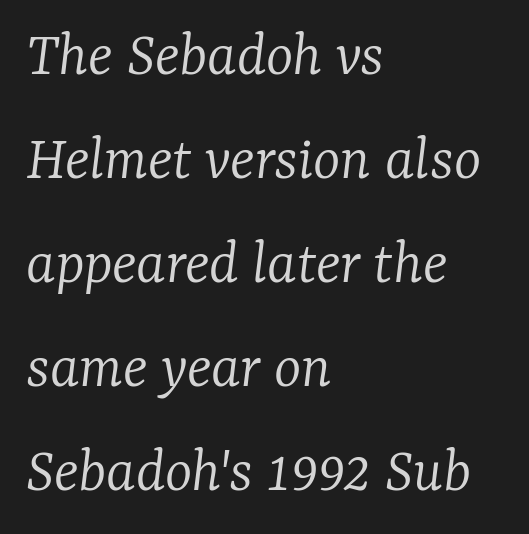
The image shows 65 px light serif type, italic (leaning right); set left-aligned, normal line spacing (1.6x), normal letter spacing, not underlined; low stroke contrast and a medium x-height.
